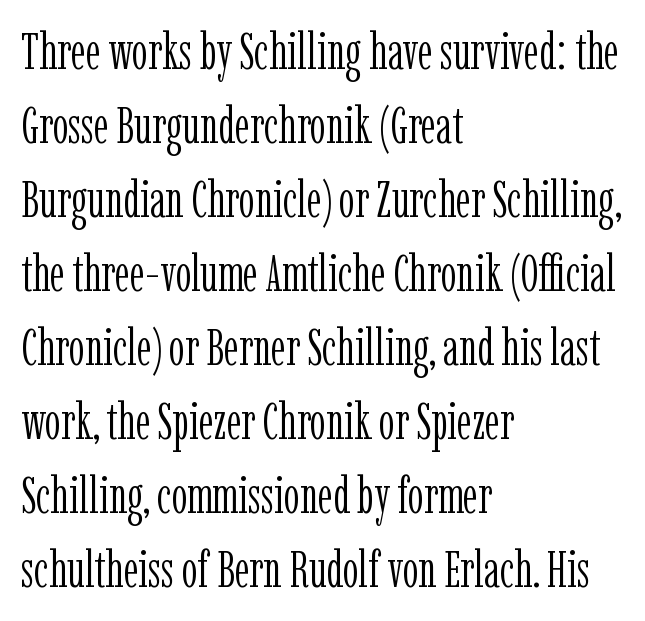
The rows are spaced the way most documents space them. Stroke thickness stays within the range of a standard reading face or lighter. Character widths vary here, with narrow letters taking less room than wide ones. Check the space under the baseline: it is left empty.
